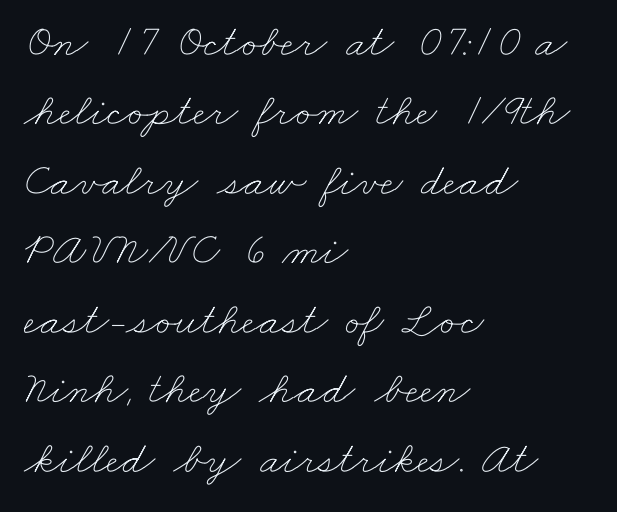
The image shows 46 px thin, wide type; set left-aligned, normal line spacing (1.51x), normal letter spacing, not underlined; low stroke contrast and a small x-height.
